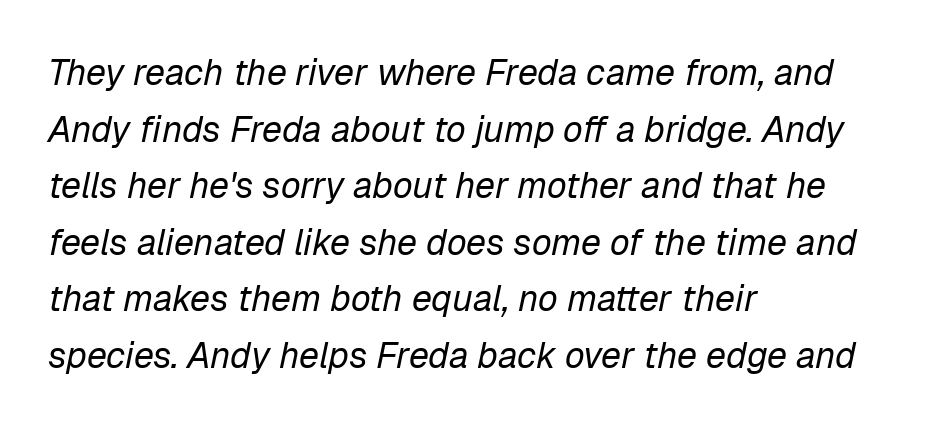
{"italic": "yes", "lean": "right", "slant_degrees": 12, "bold": "no", "weight": "regular", "width": "normal", "stroke_contrast": "low", "x_height": "medium", "monospaced": "no", "underline": "no", "align": "left", "line_spacing": "normal", "line_spacing_ratio": 1.57, "letter_spacing": "normal", "letter_spacing_em": 0.0, "glyph_px": 36}
